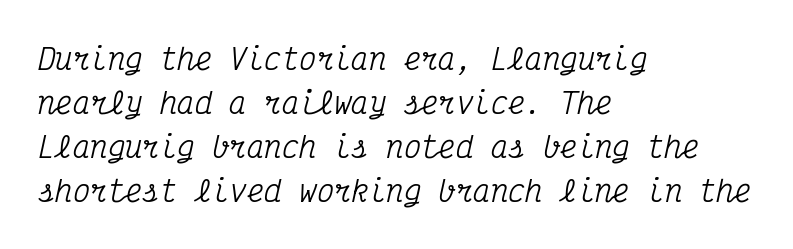
Q: Is the text italic (slanted)? A: Yes, it leans right by about 12 degrees.
Q: Is the typeface a serif or a sans-serif typeface? A: Serif.
Q: Is the text underlined? A: No.
Q: How is the paragraph aligned? A: Left-aligned.
Q: Is the spacing between letters normal or unusually wide? A: Normal.
Q: Is the spacing between lines tight, normal or loose? A: Normal.
Q: Width (condensed, normal, or wide)? A: Condensed.
Q: Stroke contrast? A: Medium.
Q: x-height? A: Medium.
Q: Monospaced? A: Yes.
